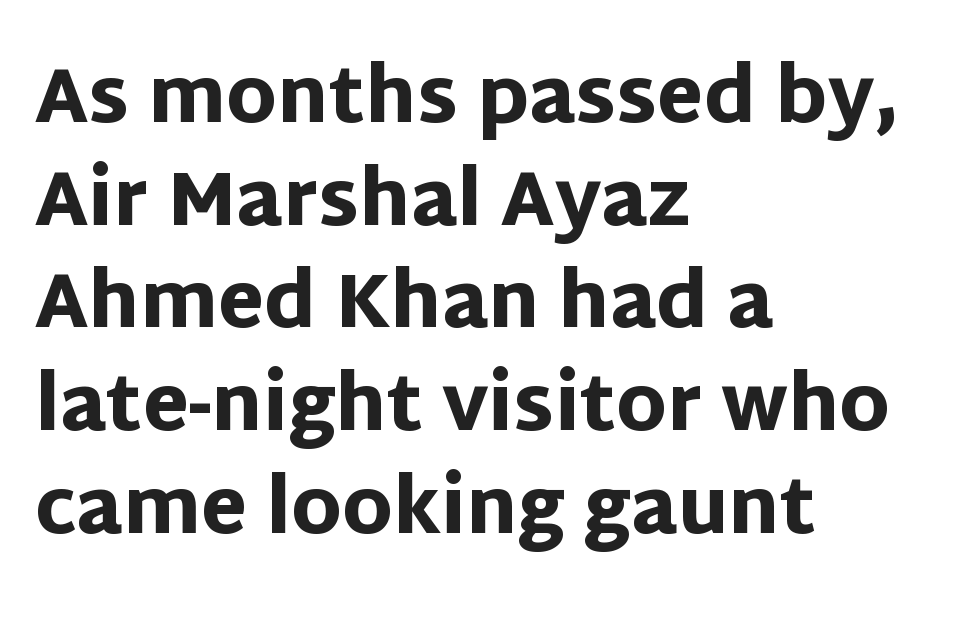
{"serif": "no", "italic": "no", "bold": "yes", "weight": "heavy", "width": "normal", "stroke_contrast": "low", "x_height": "large", "monospaced": "no", "underline": "no", "align": "left", "line_spacing": "normal", "line_spacing_ratio": 1.37, "letter_spacing": "normal", "letter_spacing_em": 0.0, "glyph_px": 75}
